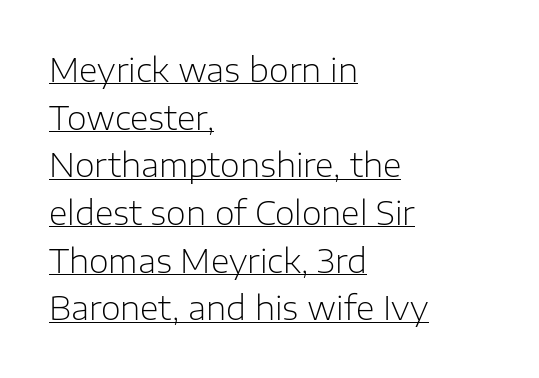
Q: Is the text bold? A: No.
Q: Is the text italic (slanted)? A: No, it is upright.
Q: Is the typeface a serif or a sans-serif typeface? A: Sans-serif.
Q: Is the text underlined? A: Yes.
Q: How is the paragraph aligned? A: Left-aligned.
Q: Is the spacing between letters normal or unusually wide? A: Normal.
Q: Is the spacing between lines tight, normal or loose? A: Normal.
Q: Width (condensed, normal, or wide)? A: Normal.
Q: Stroke contrast? A: Low.
Q: x-height? A: Medium.
Q: Monospaced? A: No.
